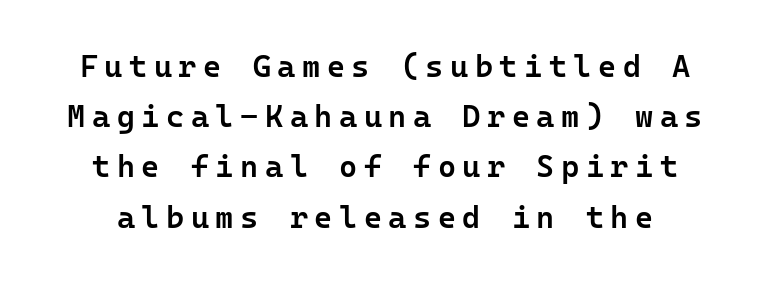
Q: Is the text bold? A: Semi-bold.
Q: Is the text italic (slanted)? A: No, it is upright.
Q: Is the typeface a serif or a sans-serif typeface? A: Sans-serif.
Q: Is the text underlined? A: No.
Q: Is the spacing between letters normal or unusually wide? A: Unusually wide.
Q: Is the spacing between lines tight, normal or loose? A: Normal.
Q: Width (condensed, normal, or wide)? A: Normal.
Q: Stroke contrast? A: Low.
Q: x-height? A: Medium.
